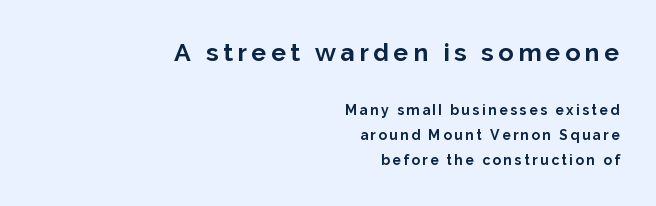
The image shows 25 px bold type, upright; set right-aligned, line spacing 1.77x, not underlined; the first (top) block is 1.79x larger.
